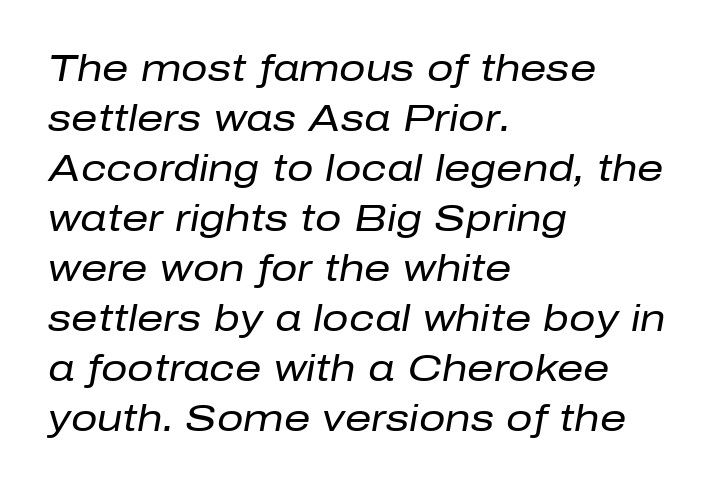
Q: Is the text bold? A: No.
Q: Is the text italic (slanted)? A: Yes, it leans right by about 10 degrees.
Q: Is the text underlined? A: No.
Q: How is the paragraph aligned? A: Left-aligned.
Q: Is the spacing between letters normal or unusually wide? A: Normal.
Q: Is the spacing between lines tight, normal or loose? A: Normal.
Q: Width (condensed, normal, or wide)? A: Normal.
Q: Stroke contrast? A: Low.
Q: x-height? A: Medium.
Q: Monospaced? A: No.
